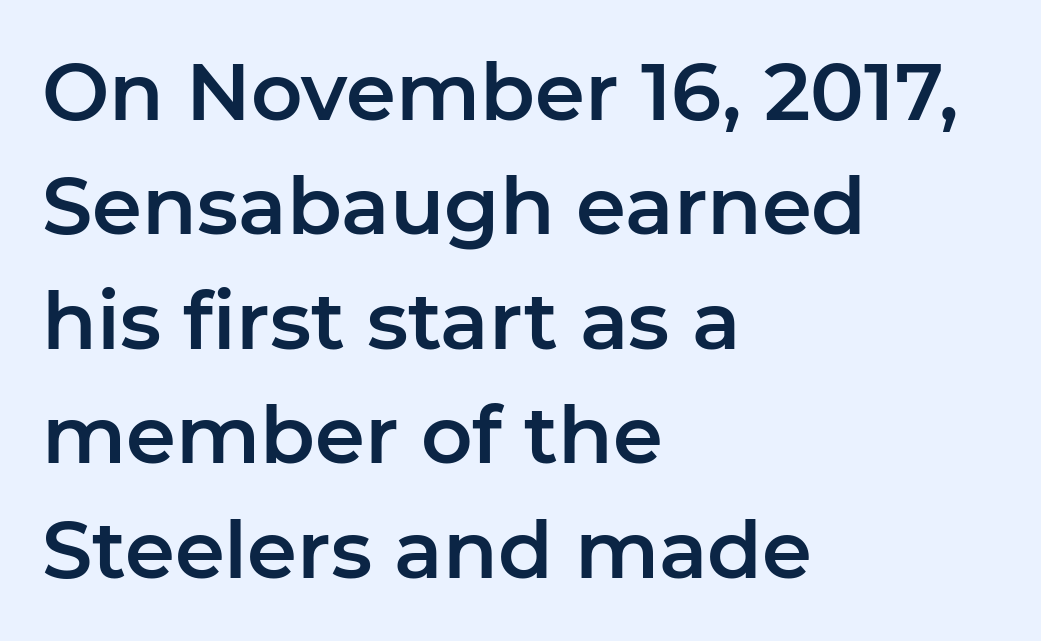
The image shows 80 px sans-serif type, upright; set left-aligned, normal line spacing (1.43x), normal letter spacing, not underlined; low stroke contrast and a medium x-height.
